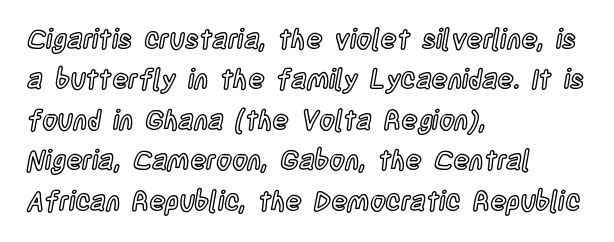
Q: Is the text italic (slanted)? A: Yes.
Q: Is the text underlined? A: No.
Q: How is the paragraph aligned? A: Left-aligned.
Q: Is the spacing between letters normal or unusually wide? A: Normal.
Q: Is the spacing between lines tight, normal or loose? A: Normal.
